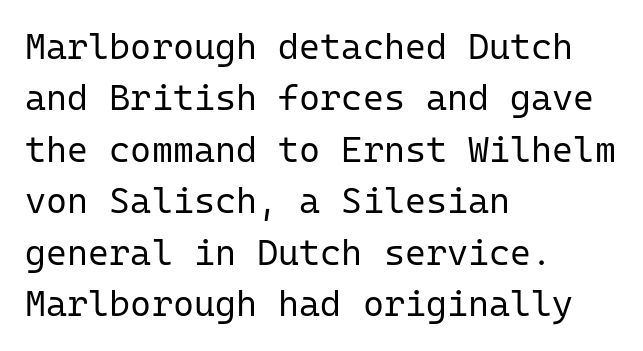
Reading down the block, your eye returns to a fixed left position each line. Think of a typewriter: that constant character pitch is what you see here. Nothing heavy about these letters — not bold at all. A normal amount of white space separates one row of letters from the next. Plain, unruled lines of type. How are the letters spaced? Ordinarily, with no added tracking.
